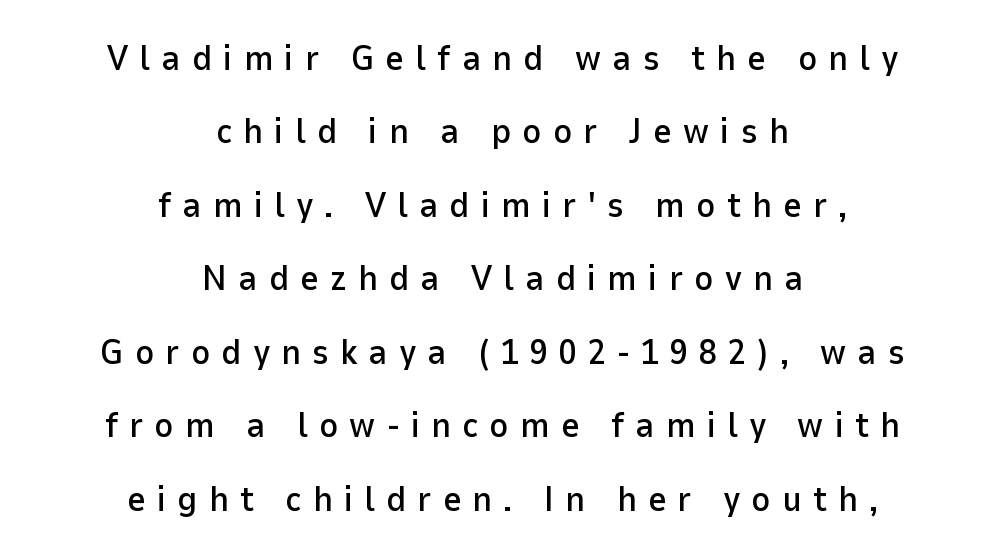
{"serif": "no", "italic": "no", "width": "normal", "stroke_contrast": "low", "x_height": "medium", "monospaced": "no", "underline": "no", "align": "center", "line_spacing": "loose", "line_spacing_ratio": 2.04, "letter_spacing": "wide", "letter_spacing_em": 0.31, "glyph_px": 36}
